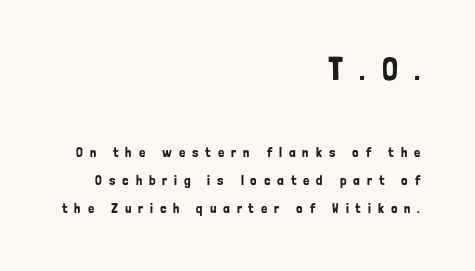
{"serif": "no", "italic": "no", "width": "condensed", "stroke_contrast": "low", "x_height": "medium", "monospaced": "no", "underline": "no", "align": "right", "line_spacing": "loose", "line_spacing_ratio": 1.97, "letter_spacing": "wide", "letter_spacing_em": 0.49, "larger_block": "first", "size_ratio": 2.36, "glyph_px": 33}
